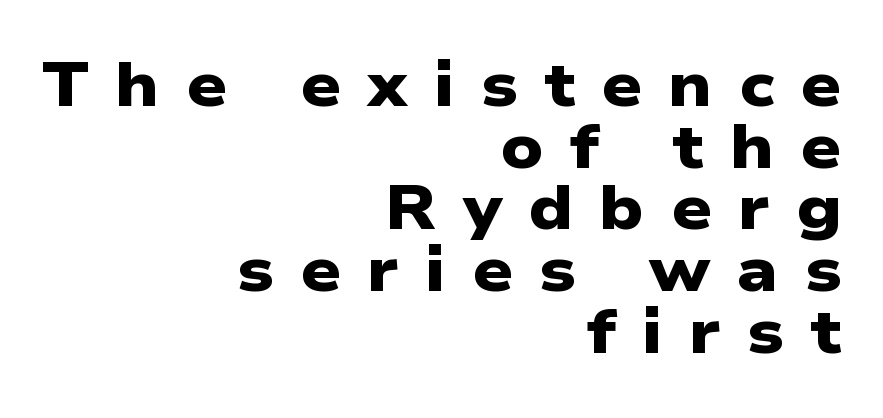
The image shows 63 px heavy, wide sans-serif type; set right-aligned, tight line spacing (0.98x), unusually wide letter spacing (+0.42 em), not underlined; low stroke contrast and a medium x-height.
